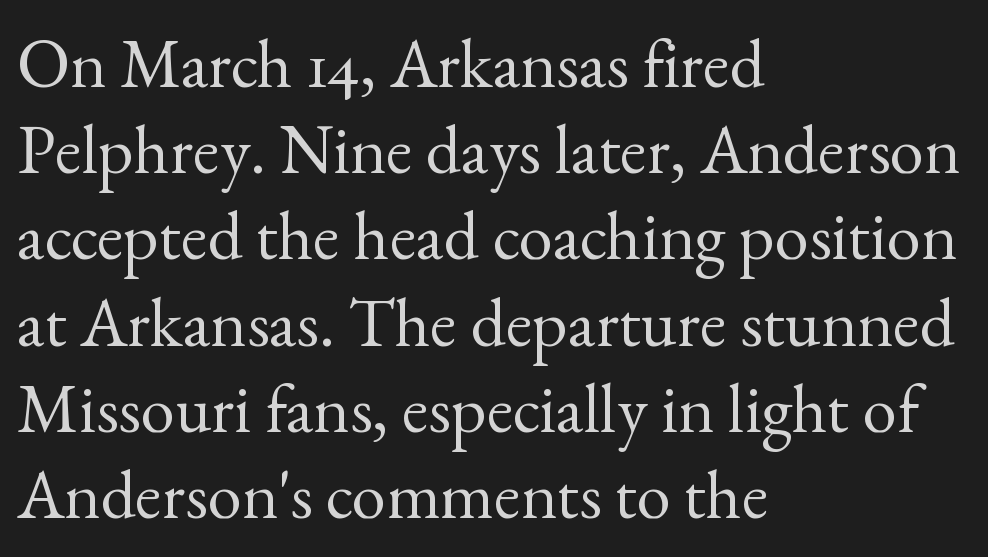
Q: Is the text bold? A: No.
Q: Is the text italic (slanted)? A: No, it is upright.
Q: Is the typeface a serif or a sans-serif typeface? A: Serif.
Q: Is the text underlined? A: No.
Q: How is the paragraph aligned? A: Left-aligned.
Q: Is the spacing between letters normal or unusually wide? A: Normal.
Q: Is the spacing between lines tight, normal or loose? A: Normal.
Q: Width (condensed, normal, or wide)? A: Normal.
Q: x-height? A: Small.
Q: Monospaced? A: No.
